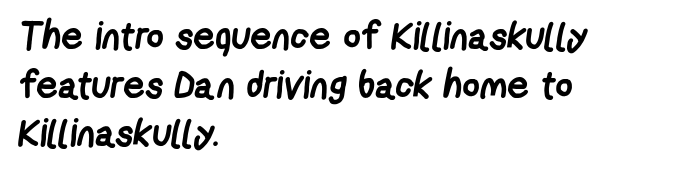
Q: Is the text bold? A: Yes.
Q: Is the typeface a serif or a sans-serif typeface? A: Sans-serif.
Q: Is the text underlined? A: No.
Q: How is the paragraph aligned? A: Left-aligned.
Q: Is the spacing between letters normal or unusually wide? A: Normal.
Q: Is the spacing between lines tight, normal or loose? A: Normal.
Q: Width (condensed, normal, or wide)? A: Condensed.
Q: Stroke contrast? A: Low.
Q: x-height? A: Medium.
Q: Monospaced? A: No.
